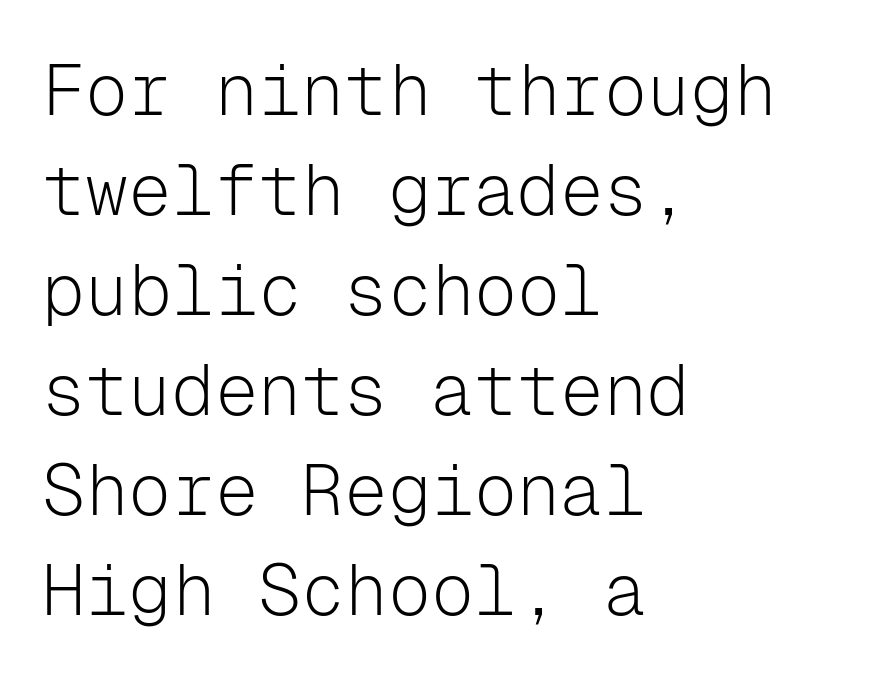
Letter spacing: default. The typesetting does not lean heavy: it is not bold. Spacing verdict: monospaced, one width for all characters. In terms of leading, this rendering sits right in the middle.
